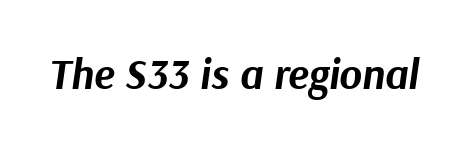
The image shows 43 px bold type, italic (leaning right); set normal letter spacing, not underlined; medium stroke contrast and a medium x-height.
